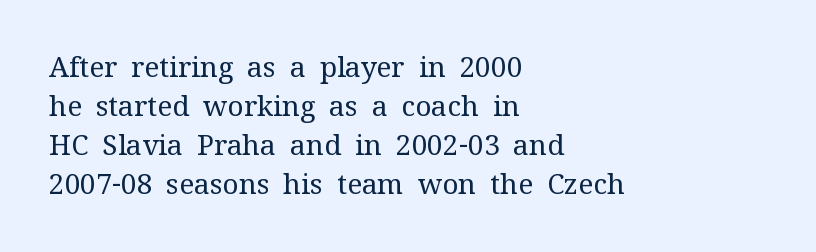
Q: Is the text bold? A: No.
Q: Is the text italic (slanted)? A: No, it is upright.
Q: Is the typeface a serif or a sans-serif typeface? A: Serif.
Q: Is the text underlined? A: No.
Q: How is the paragraph aligned? A: Left-aligned.
Q: Is the spacing between letters normal or unusually wide? A: Normal.
Q: Is the spacing between lines tight, normal or loose? A: Normal.
Q: Width (condensed, normal, or wide)? A: Normal.
Q: Stroke contrast? A: Medium.
Q: x-height? A: Medium.
Q: Monospaced? A: No.
